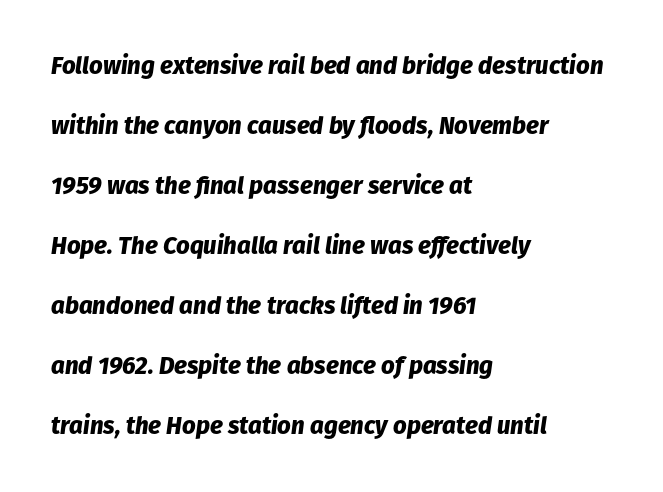
The image shows 24 px bold type, italic (leaning right); set left-aligned, loose line spacing (2.5x), normal letter spacing, not underlined.
